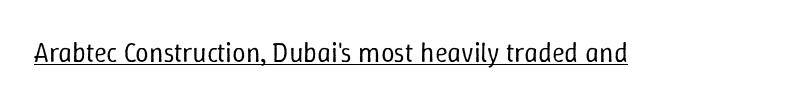
The image shows 27 px text type, upright; set normal letter spacing, underlined.
